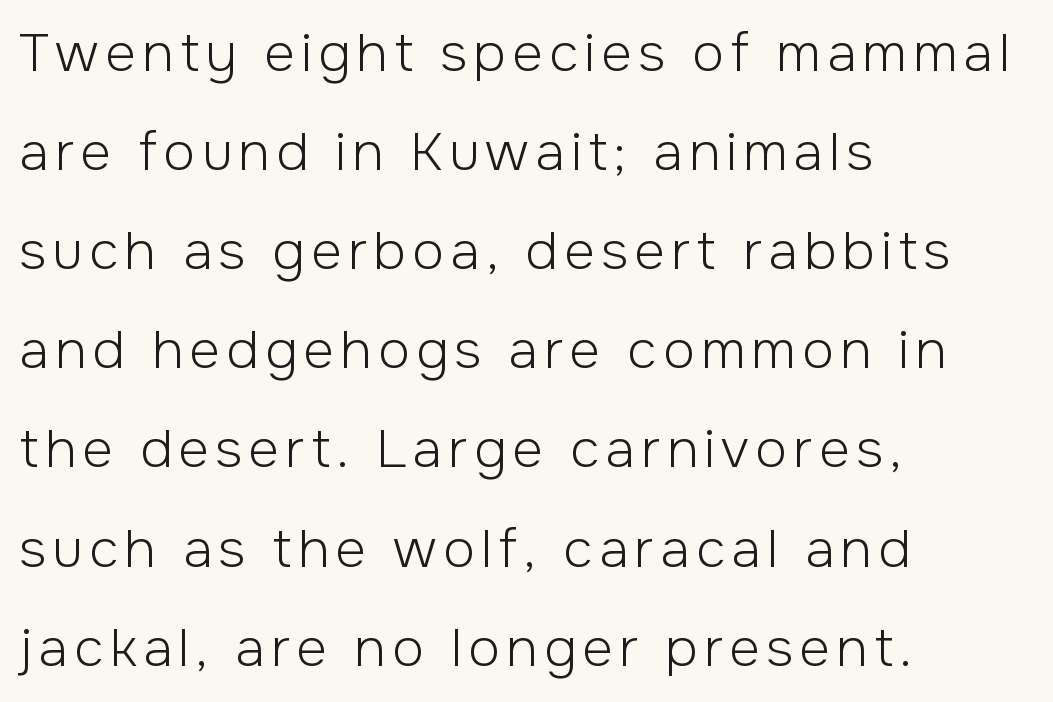
Q: Is the text bold? A: No.
Q: Is the text italic (slanted)? A: No, it is upright.
Q: Is the typeface a serif or a sans-serif typeface? A: Sans-serif.
Q: Is the text underlined? A: No.
Q: How is the paragraph aligned? A: Left-aligned.
Q: Width (condensed, normal, or wide)? A: Normal.
Q: Stroke contrast? A: Low.
Q: x-height? A: Medium.
Q: Monospaced? A: No.
